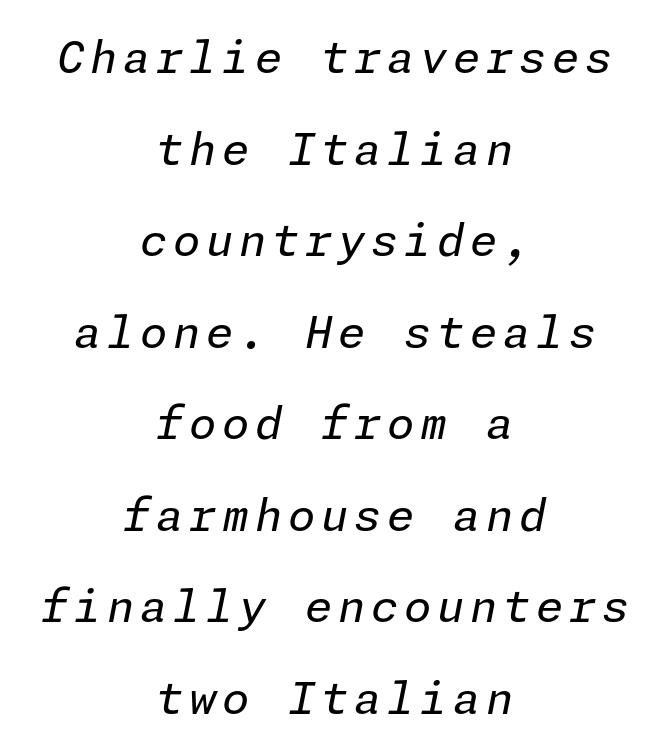
Q: Is the text bold? A: No.
Q: Is the text italic (slanted)? A: Yes, it leans right by about 11 degrees.
Q: Is the text underlined? A: No.
Q: How is the paragraph aligned? A: Centered.
Q: Is the spacing between lines tight, normal or loose? A: Loose.
Q: Width (condensed, normal, or wide)? A: Normal.
Q: Stroke contrast? A: Low.
Q: x-height? A: Medium.
